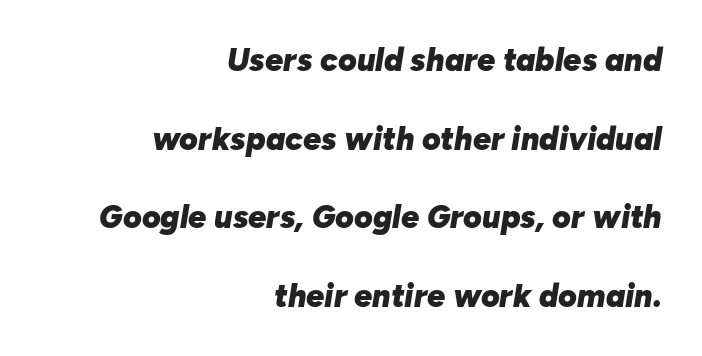
Each glyph is drawn with heavy, bold strokes. Leftover space on each line is placed entirely before the opening word. The strip under each line holds only bare page. Letter spacing: default.
